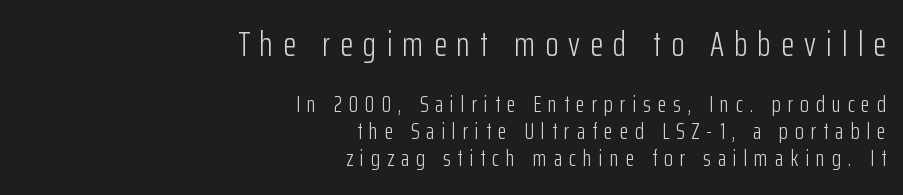
{"serif": "no", "italic": "no", "bold": "no", "weight": "light", "width": "condensed", "stroke_contrast": "low", "x_height": "medium", "monospaced": "no", "underline": "no", "align": "right", "line_spacing_ratio": 1.19, "letter_spacing": "wide", "letter_spacing_em": 0.3, "larger_block": "first", "size_ratio": 1.48, "glyph_px": 34}
